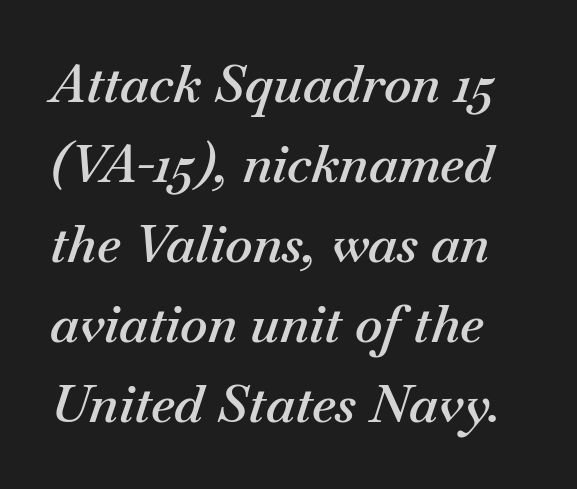
Q: Is the text bold? A: Semi-bold.
Q: Is the text italic (slanted)? A: Yes, it leans right by about 18 degrees.
Q: Is the text underlined? A: No.
Q: Is the spacing between letters normal or unusually wide? A: Normal.
Q: Is the spacing between lines tight, normal or loose? A: Normal.
Q: Width (condensed, normal, or wide)? A: Normal.
Q: Stroke contrast? A: Medium.
Q: x-height? A: Small.
Q: Monospaced? A: No.
